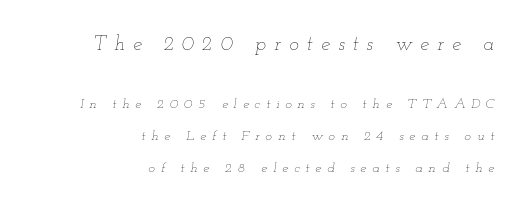
Q: Is the text bold? A: No.
Q: Is the text italic (slanted)? A: Yes, it leans right by about 12 degrees.
Q: Is the text underlined? A: No.
Q: How is the paragraph aligned? A: Right-aligned.
Q: Is the spacing between letters normal or unusually wide? A: Unusually wide.
Q: Is the spacing between lines tight, normal or loose? A: Loose.
Q: Which block of text is set in a larger size, the first (top) or the second (bottom)? A: The first (top) one.
